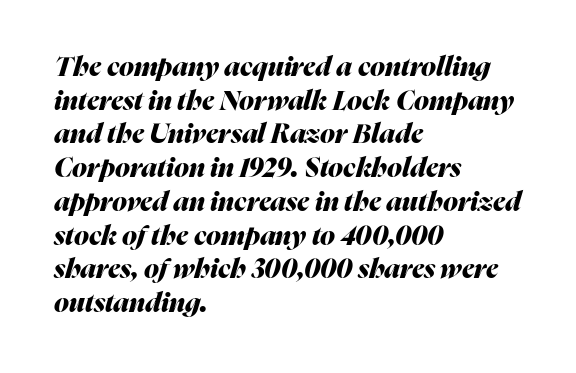
The image shows 27 px bold type, italic (leaning right); set left-aligned, normal line spacing (1.25x), normal letter spacing, not underlined.
